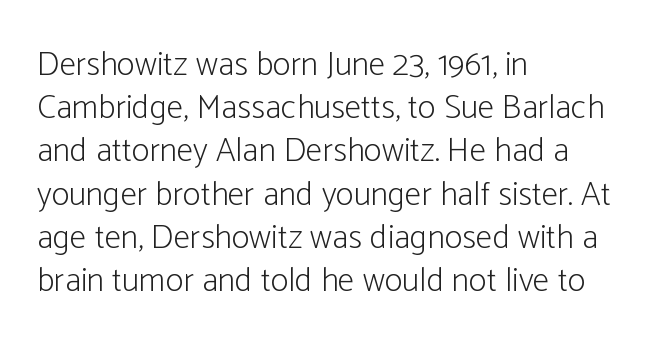
{"serif": "no", "italic": "no", "bold": "no", "weight": "light", "width": "condensed", "stroke_contrast": "low", "x_height": "medium", "monospaced": "no", "underline": "no", "align": "left", "line_spacing": "normal", "line_spacing_ratio": 1.27, "letter_spacing": "normal", "letter_spacing_em": 0.0, "glyph_px": 34}
